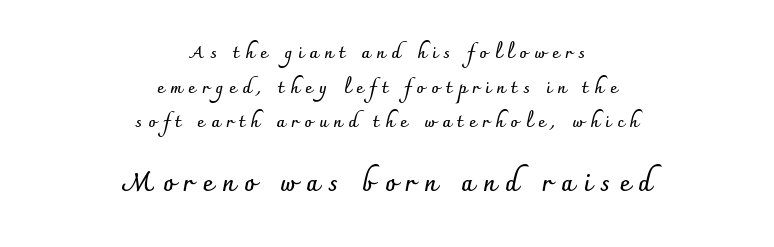
{"bold": "yes", "underline": "no", "align": "center", "line_spacing": "loose", "line_spacing_ratio": 2.04, "letter_spacing": "wide", "letter_spacing_em": 0.36, "larger_block": "second", "size_ratio": 1.47, "glyph_px": 25}
